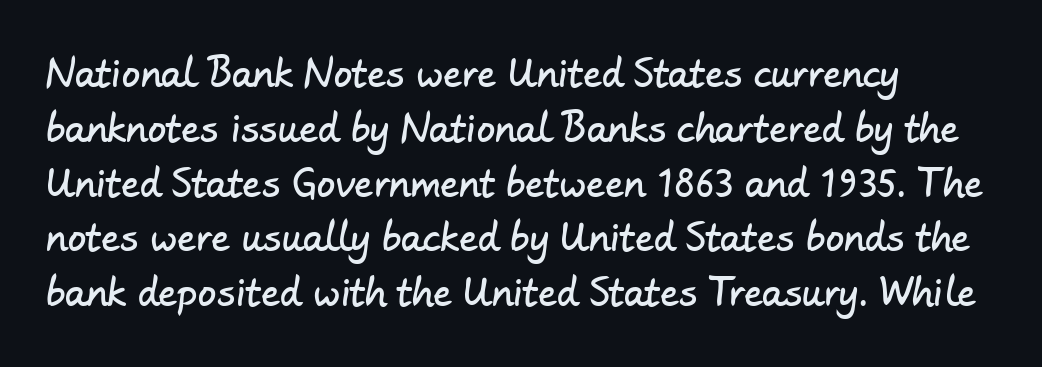
{"serif": "no", "width": "normal", "stroke_contrast": "low", "x_height": "small", "monospaced": "no", "underline": "no", "align": "left", "line_spacing": "normal", "line_spacing_ratio": 1.48, "letter_spacing": "normal", "letter_spacing_em": 0.0, "glyph_px": 37}
